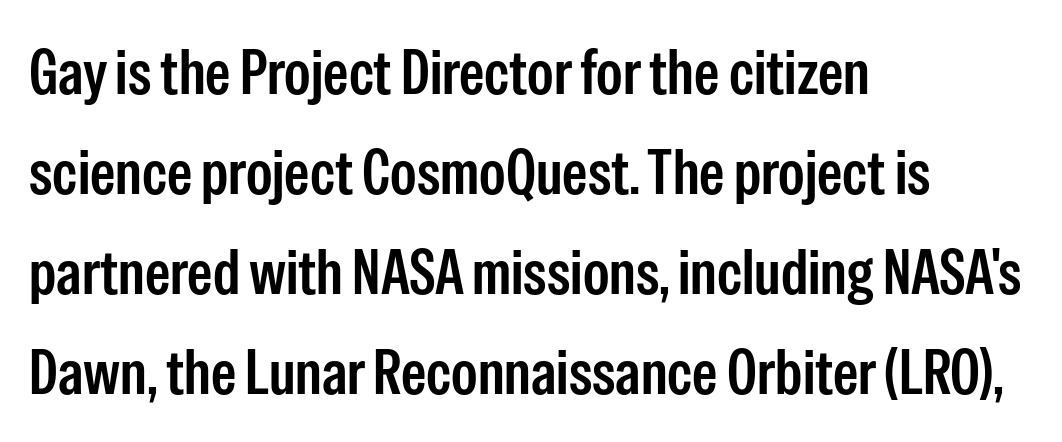
Q: Is the text italic (slanted)? A: No, it is upright.
Q: Is the typeface a serif or a sans-serif typeface? A: Sans-serif.
Q: Is the text underlined? A: No.
Q: How is the paragraph aligned? A: Left-aligned.
Q: Is the spacing between letters normal or unusually wide? A: Normal.
Q: Is the spacing between lines tight, normal or loose? A: Normal.
Q: Width (condensed, normal, or wide)? A: Condensed.
Q: Stroke contrast? A: Low.
Q: x-height? A: Medium.
Q: Monospaced? A: No.
